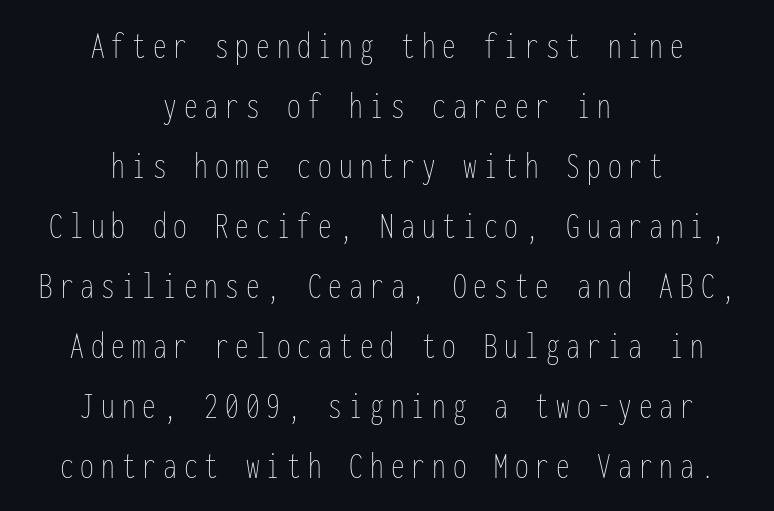
The image shows 39 px thin, condensed type, upright, monospaced; set centered, normal line spacing (1.54x), not underlined; low stroke contrast and a medium x-height.
